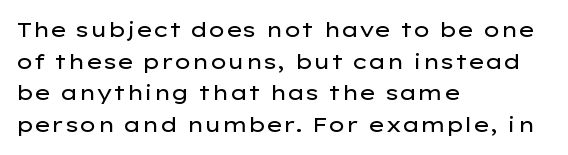
Q: Is the text bold? A: No.
Q: Is the text italic (slanted)? A: No, it is upright.
Q: Is the text underlined? A: No.
Q: How is the paragraph aligned? A: Left-aligned.
Q: Is the spacing between letters normal or unusually wide? A: Normal.
Q: Is the spacing between lines tight, normal or loose? A: Normal.
